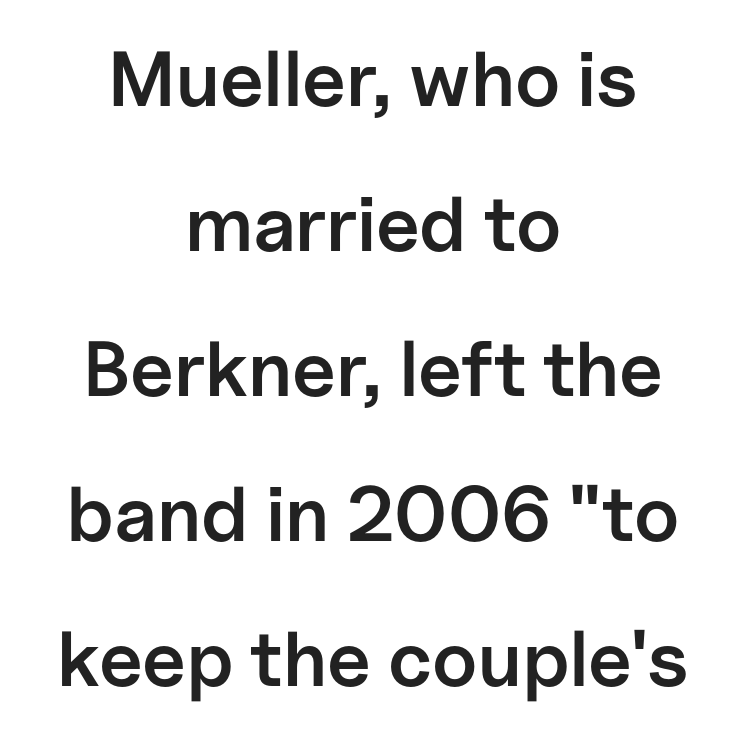
{"serif": "no", "italic": "no", "bold": "semi", "weight": "semibold", "width": "normal", "stroke_contrast": "low", "x_height": "medium", "monospaced": "no", "underline": "no", "align": "center", "line_spacing_ratio": 1.86, "letter_spacing": "normal", "letter_spacing_em": 0.0, "glyph_px": 78}
